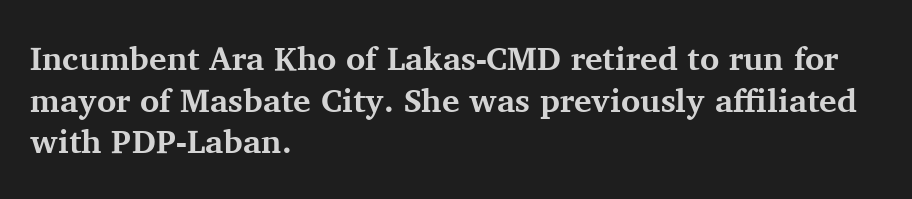
The image shows 33 px bold serif type, upright; set left-aligned, normal line spacing (1.26x), normal letter spacing, not underlined; medium stroke contrast and a medium x-height.
